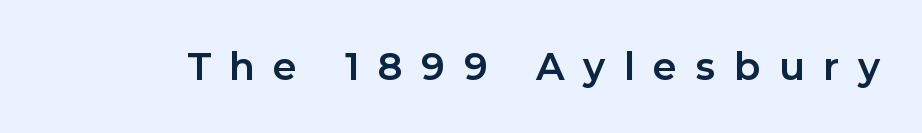
Unmarked baselines from the first word to the last. The horizontal fit of the characters is loose and conspicuously gappy. Observe the absence of serifs on each vertical stroke in this sample. The font's upright variant was chosen for this text. Spacing verdict: proportional, widths tailored to each character. The typesetting leans heavy: a genuine bold.
